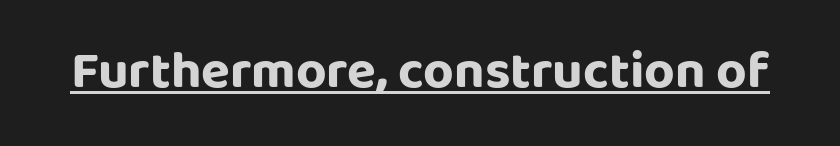
A sans-serif font was chosen for this passage. This is roman type, the default non-slanted kind. The font is running at its bold setting. Nothing unusual about the tracking: characters are spaced as the font intends. Compared with undecorated copy, this sample adds a rule below the words. Do the characters align in a grid? No, the font is proportional.
